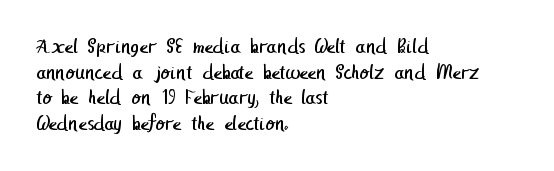
Descenders are the only things crossing below the line. No extra tracking has been applied to these lines. A quiet, ordinary-to-light weight characterises the typeface. Alignment: flush left.
